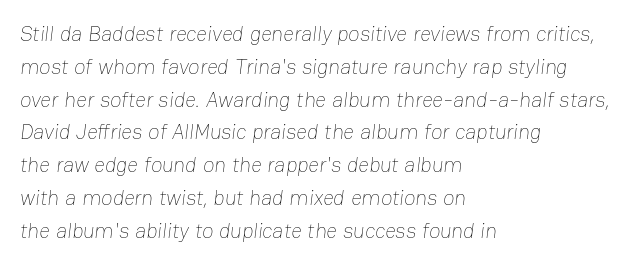
Quick note: underline off. Spacing between characters is what you'd get straight out of the box. Casual observation: everything's shoved over to the left. What's the leading like? Ordinary, nothing unusual. Stroke mass is kept to a normal reading level or below.
